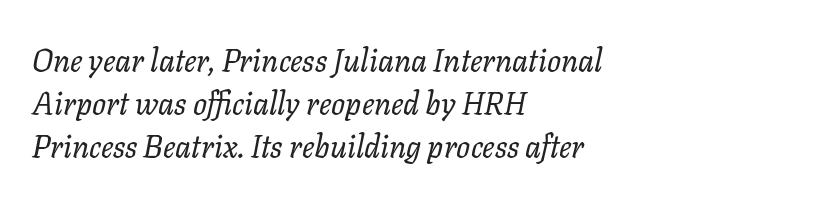
One glance says typical: line gaps are just what's usual. The ragged edge is on the right, which tells us the setting is flush left. Clear beneath every line of the passage. The gaps between neighbouring characters are ordinary and unremarkable.
